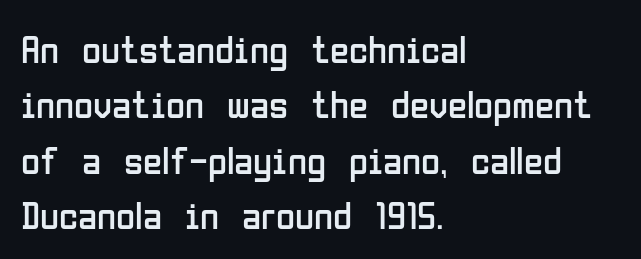
No feet cap the strokes, marking this as sans-serif type. No heavy texture on the line: the type isn't bold. The space directly below the letters is spotless. Vertical strokes here are truly vertical. In terms of letterspacing, this is plain default setting. Quick note: interline space is typical.
